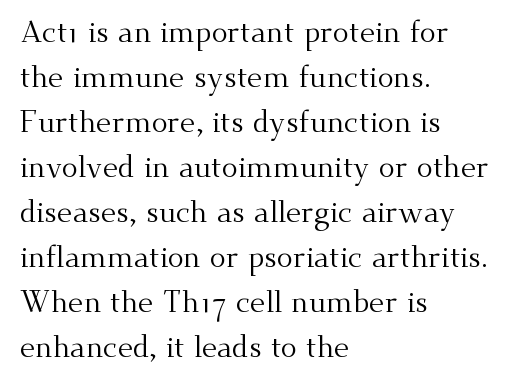
Q: Is the text bold? A: No.
Q: Is the text italic (slanted)? A: No, it is upright.
Q: Is the typeface a serif or a sans-serif typeface? A: Serif.
Q: Is the text underlined? A: No.
Q: How is the paragraph aligned? A: Left-aligned.
Q: Is the spacing between letters normal or unusually wide? A: Normal.
Q: Is the spacing between lines tight, normal or loose? A: Normal.
Q: Width (condensed, normal, or wide)? A: Normal.
Q: Stroke contrast? A: Medium.
Q: x-height? A: Small.
Q: Monospaced? A: No.
